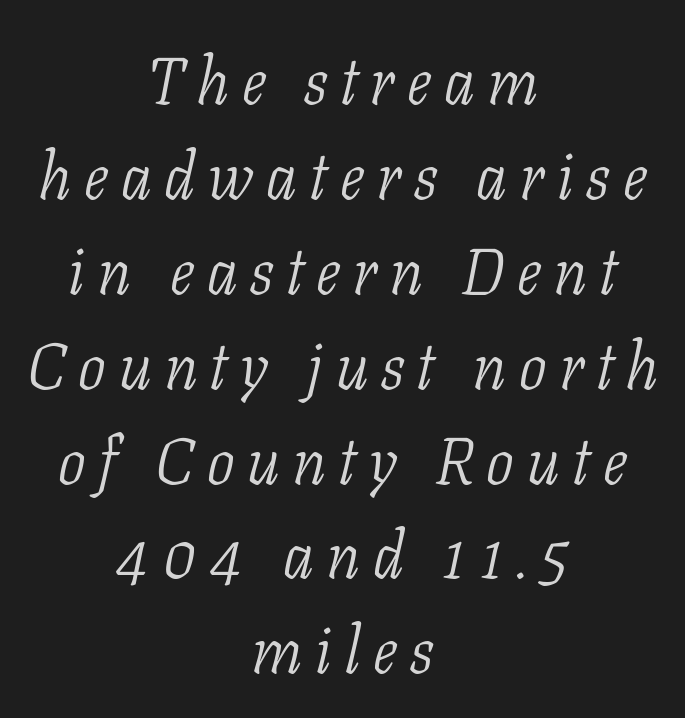
Bold? No — there's no thickening of the strokes. Regarding serifs, this sample has them. You can tell it's italic because the verticals aren't actually vertical. Honestly, there is no underline to notice here at all.
